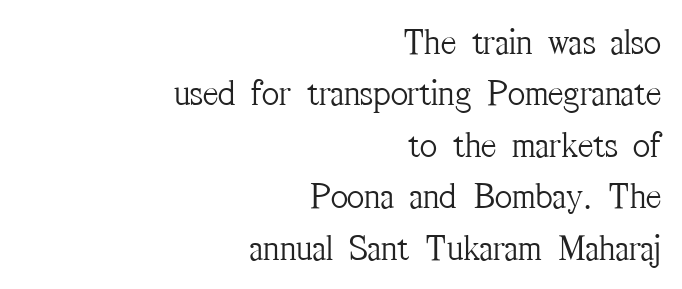
Q: Is the text bold? A: No.
Q: Is the text italic (slanted)? A: No, it is upright.
Q: Is the typeface a serif or a sans-serif typeface? A: Serif.
Q: Is the text underlined? A: No.
Q: How is the paragraph aligned? A: Right-aligned.
Q: Is the spacing between letters normal or unusually wide? A: Normal.
Q: Is the spacing between lines tight, normal or loose? A: Normal.
Q: Width (condensed, normal, or wide)? A: Condensed.
Q: Stroke contrast? A: Medium.
Q: x-height? A: Medium.
Q: Monospaced? A: No.
